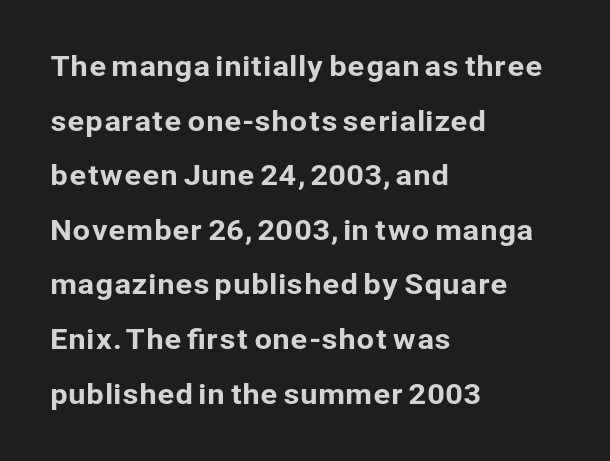
{"serif": "no", "italic": "no", "width": "normal", "stroke_contrast": "low", "x_height": "medium", "monospaced": "no", "underline": "no", "align": "left", "line_spacing": "loose", "line_spacing_ratio": 1.95, "letter_spacing": "normal", "letter_spacing_em": 0.0, "glyph_px": 28}
